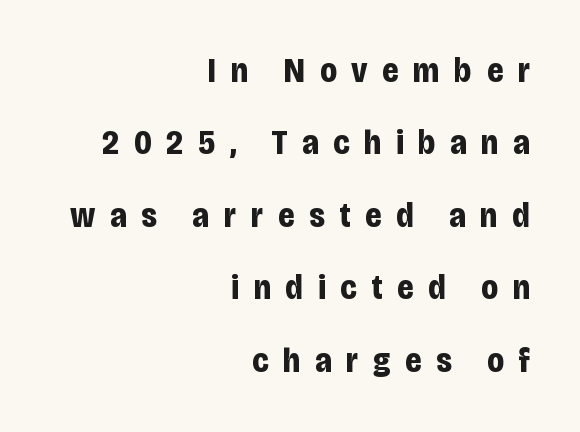
Q: Is the text bold? A: Yes.
Q: Is the text italic (slanted)? A: No, it is upright.
Q: Is the typeface a serif or a sans-serif typeface? A: Sans-serif.
Q: Is the text underlined? A: No.
Q: How is the paragraph aligned? A: Right-aligned.
Q: Is the spacing between letters normal or unusually wide? A: Unusually wide.
Q: Is the spacing between lines tight, normal or loose? A: Loose.
Q: Width (condensed, normal, or wide)? A: Condensed.
Q: Stroke contrast? A: Low.
Q: x-height? A: Large.
Q: Monospaced? A: No.
